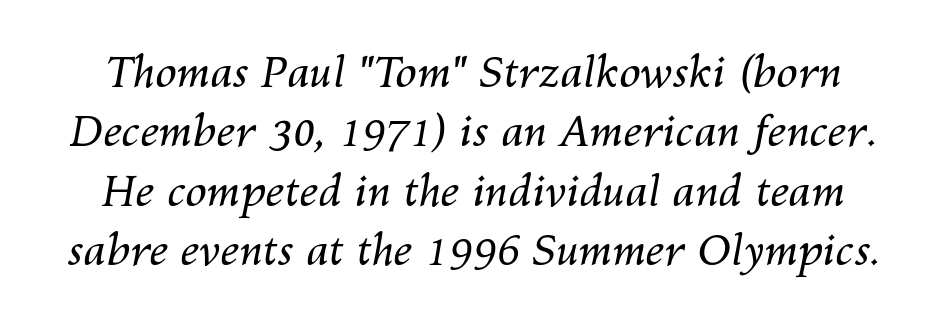
Compared with typical body copy, the letter spacing here is the same. The typeface has the unassuming heft of standard copy or less. The lines sit at an ordinary, default distance from one another. Looking at the ascenders, they clearly lean.
